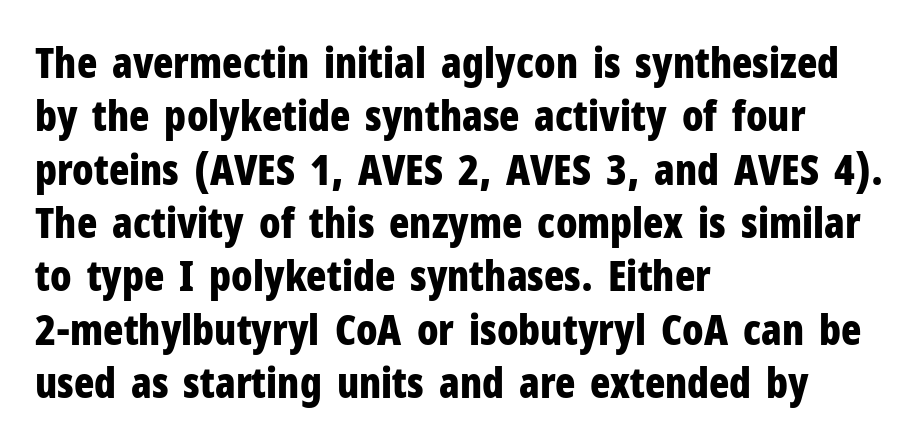
{"serif": "no", "italic": "no", "bold": "yes", "weight": "bold", "width": "condensed", "stroke_contrast": "low", "x_height": "medium", "monospaced": "no", "underline": "no", "align": "left", "line_spacing": "normal", "line_spacing_ratio": 1.27, "letter_spacing": "normal", "letter_spacing_em": 0.0, "glyph_px": 42}
